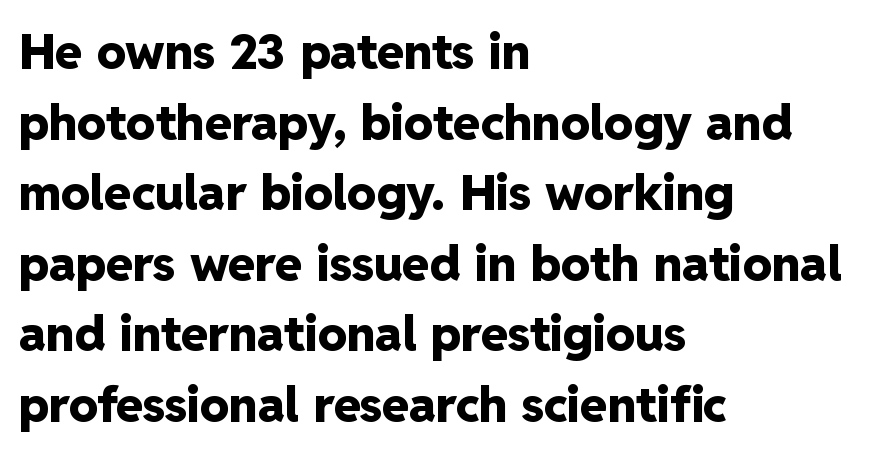
Q: Is the text bold? A: Yes.
Q: Is the text italic (slanted)? A: No, it is upright.
Q: Is the typeface a serif or a sans-serif typeface? A: Sans-serif.
Q: Is the text underlined? A: No.
Q: How is the paragraph aligned? A: Left-aligned.
Q: Is the spacing between letters normal or unusually wide? A: Normal.
Q: Is the spacing between lines tight, normal or loose? A: Normal.
Q: Width (condensed, normal, or wide)? A: Normal.
Q: Stroke contrast? A: Low.
Q: x-height? A: Medium.
Q: Monospaced? A: No.
